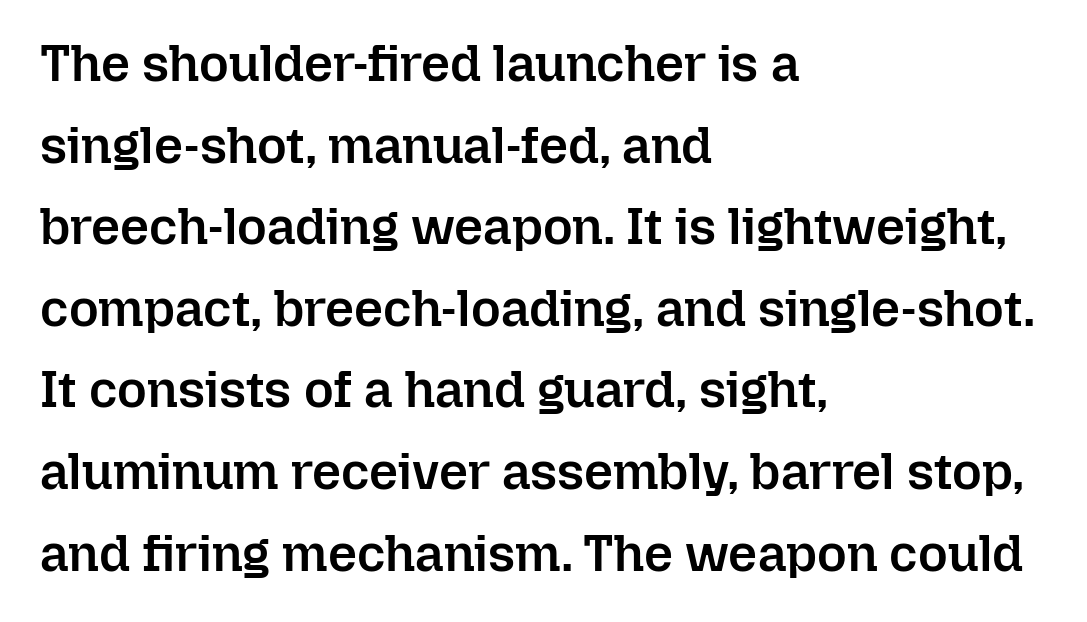
Tracking value appears to be zero — textbook default spacing. The glyphs are unaccompanied by any horizontal stroke below them. The setting favours the left margin, as ordinary paragraphs usually do. Its strokes are somewhat broadened, the hallmark of semibold type. These lines were composed using upright roman letters.
